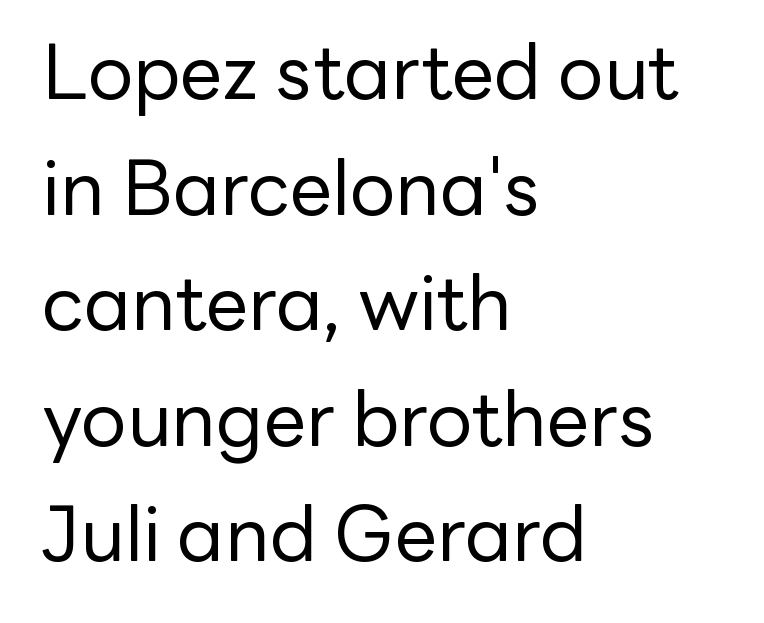
These lines sit exactly where default settings would place them. Classification — sans serif. These lines are rendered in a variable-pitch font. The compositor pushed each line to the left boundary.
